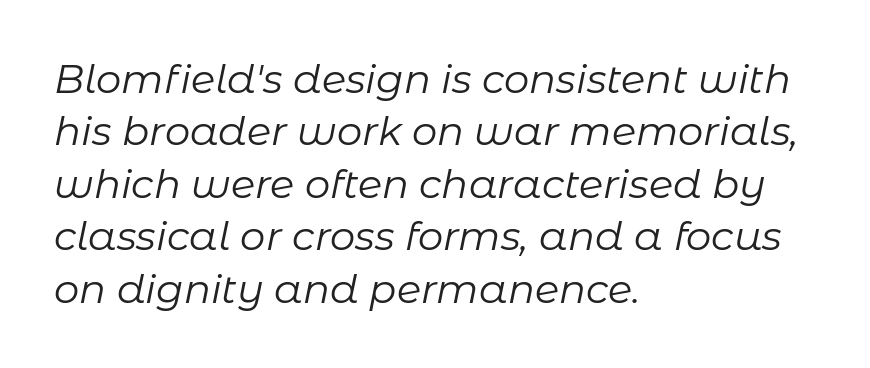
{"italic": "yes", "lean": "right", "slant_degrees": 11, "bold": "no", "weight": "regular", "width": "normal", "stroke_contrast": "low", "x_height": "medium", "monospaced": "no", "underline": "no", "align": "left", "line_spacing": "normal", "line_spacing_ratio": 1.31, "letter_spacing": "normal", "letter_spacing_em": 0.0, "glyph_px": 40}
